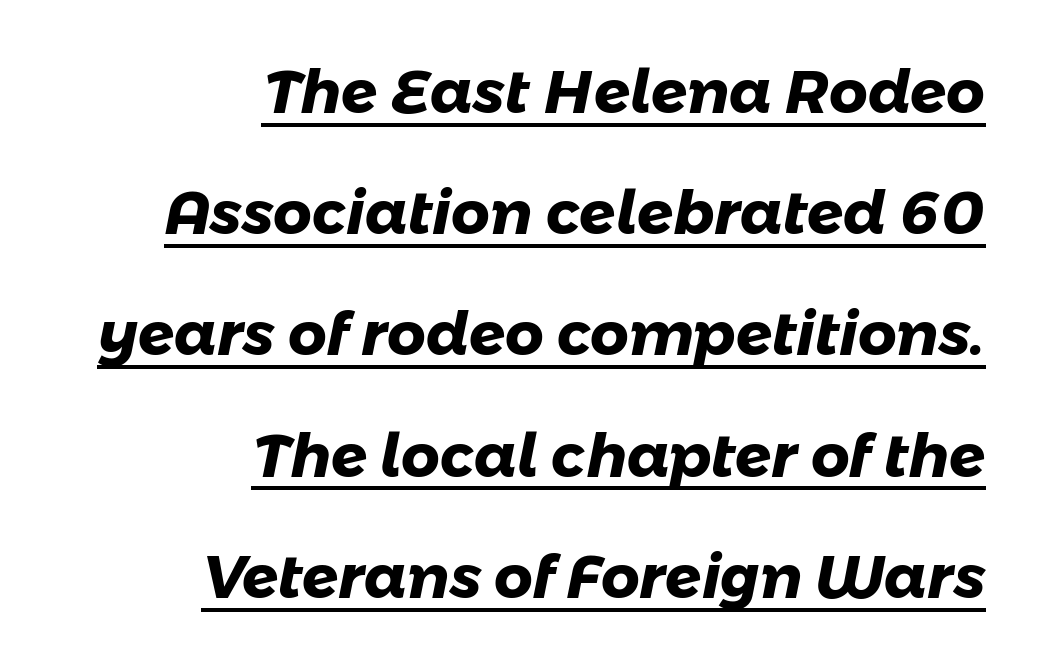
The image shows 60 px heavy sans-serif type; set right-aligned, loose line spacing (2.02x), normal letter spacing, underlined; low stroke contrast and a medium x-height.
